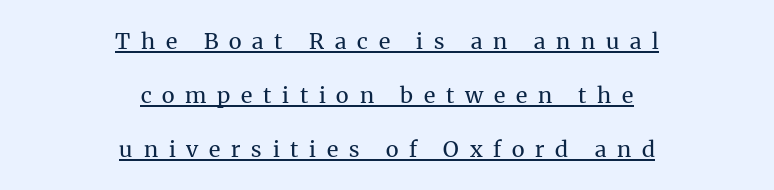
The passage is arranged like a title page — every line centered. The typography opts for an upright posture over an oblique one. The characters are drawn with everyday or finer stroke widths. A great deal of white space separates one row of letters from the next. The tracking reads as deliberately expanded to a designer's eye. Like a heading marked for emphasis, these lines bear an underscore.
